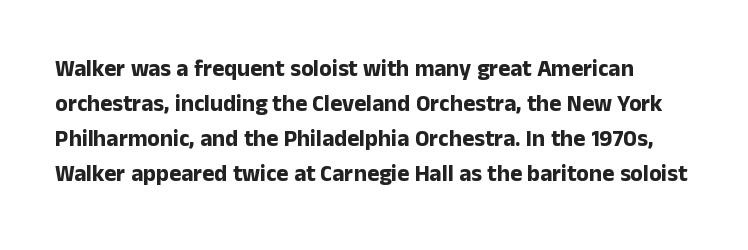
{"italic": "no", "bold": "yes", "underline": "no", "line_spacing": "normal", "line_spacing_ratio": 1.52, "letter_spacing": "normal", "letter_spacing_em": 0.0, "glyph_px": 23}
